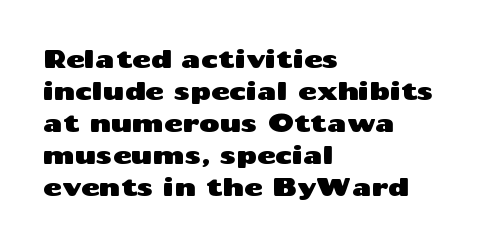
{"italic": "no", "underline": "no", "align": "left", "line_spacing": "normal", "line_spacing_ratio": 1.28, "letter_spacing": "normal", "letter_spacing_em": 0.0, "glyph_px": 25}
